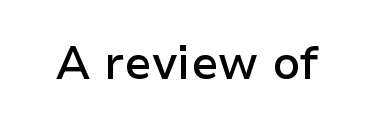
Q: Is the text bold? A: Semi-bold.
Q: Is the text italic (slanted)? A: No, it is upright.
Q: Is the typeface a serif or a sans-serif typeface? A: Sans-serif.
Q: Is the text underlined? A: No.
Q: Is the spacing between letters normal or unusually wide? A: Normal.
Q: Width (condensed, normal, or wide)? A: Normal.
Q: Stroke contrast? A: Low.
Q: x-height? A: Medium.
Q: Monospaced? A: No.
